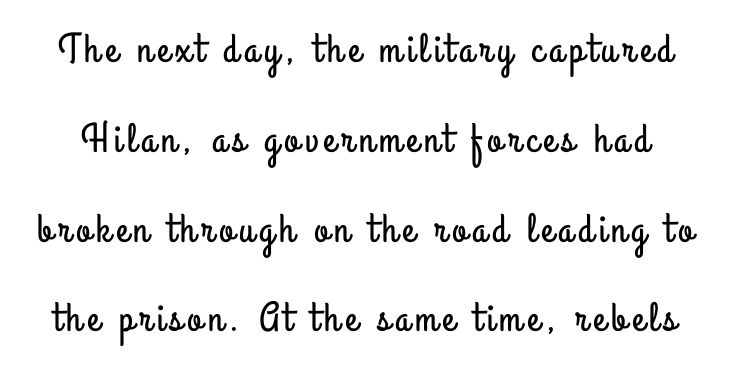
Q: Is the text italic (slanted)? A: No, it is upright.
Q: Is the typeface a serif or a sans-serif typeface? A: Sans-serif.
Q: Is the text underlined? A: No.
Q: Is the spacing between lines tight, normal or loose? A: Loose.
Q: Width (condensed, normal, or wide)? A: Condensed.
Q: Stroke contrast? A: Low.
Q: x-height? A: Small.
Q: Monospaced? A: No.
